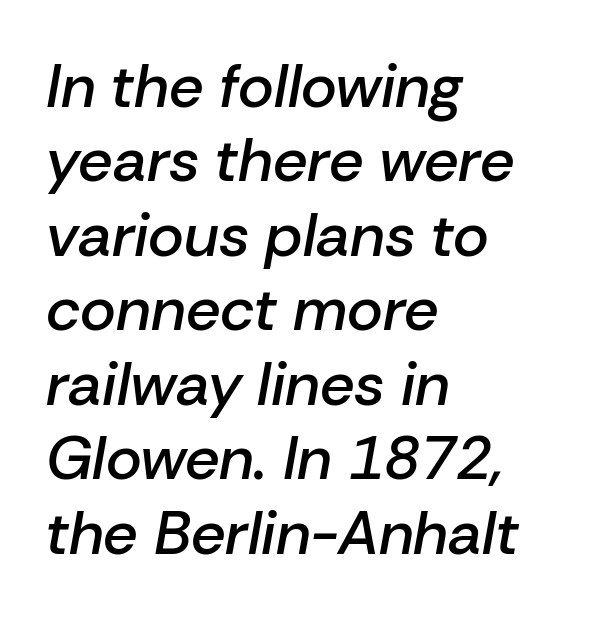
{"italic": "yes", "lean": "right", "slant_degrees": 10, "bold": "semi", "weight": "semibold", "width": "normal", "stroke_contrast": "low", "x_height": "medium", "monospaced": "no", "underline": "no", "align": "left", "line_spacing_ratio": 1.22, "letter_spacing": "normal", "letter_spacing_em": 0.0, "glyph_px": 61}
